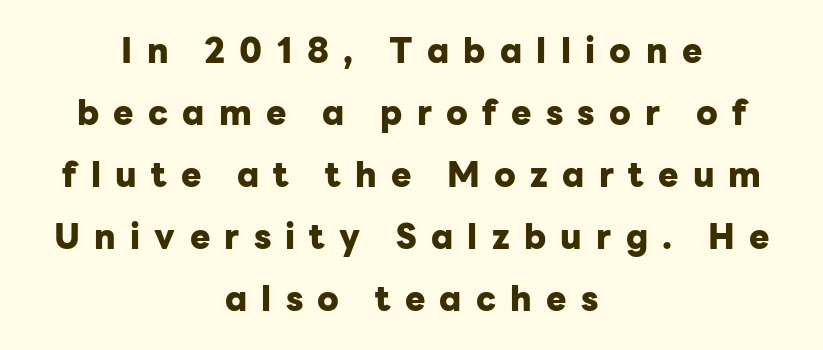
Students, note that the glyphs here are deliberately spaced far apart. The text was rendered using a sans face with plain stroke endings. Does the lettering tilt? It doesn't — this is upright. A typesetter would call this proportional, since set widths differ per character.
